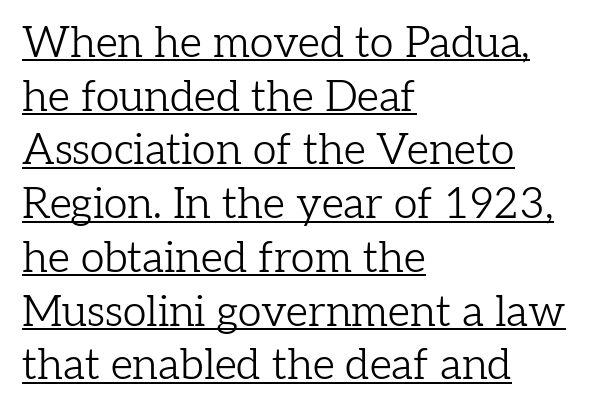
The image shows 43 px light serif type, upright; set left-aligned, normal line spacing (1.25x), normal letter spacing, underlined; low stroke contrast and a medium x-height.
